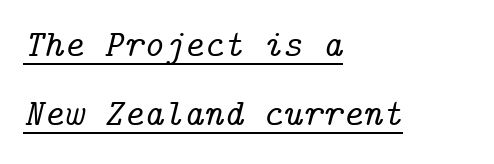
{"serif": "yes", "italic": "yes", "lean": "right", "slant_degrees": 14, "width": "normal", "stroke_contrast": "low", "x_height": "medium", "underline": "yes", "align": "left", "line_spacing_ratio": 1.81, "letter_spacing": "normal", "letter_spacing_em": 0.0, "glyph_px": 38}
